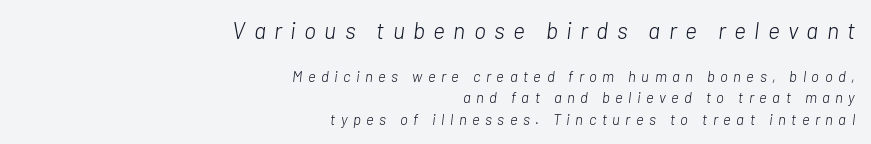
The image shows 23 px text type, italic (leaning right); set right-aligned, normal line spacing (1.42x), unusually wide letter spacing (+0.36 em), not underlined; the first (top) block is 1.53x larger.
